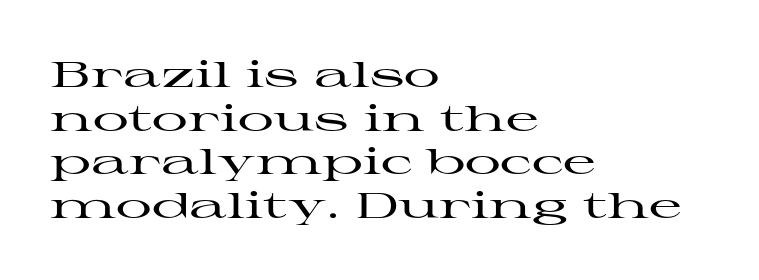
The image shows 36 px wide serif type, upright; set left-aligned, line spacing 1.21x, normal letter spacing, not underlined; high stroke contrast and a medium x-height.
